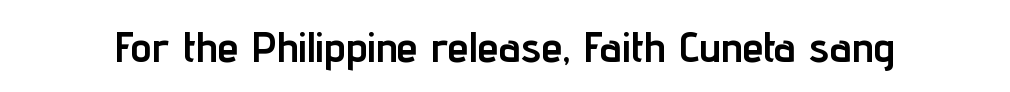
Descender tails drop into unmarked territory. The glyphs have the mass of a bold cut. Spacing between characters is what you'd get straight out of the box. Ordinary non-slanted type is in use.
